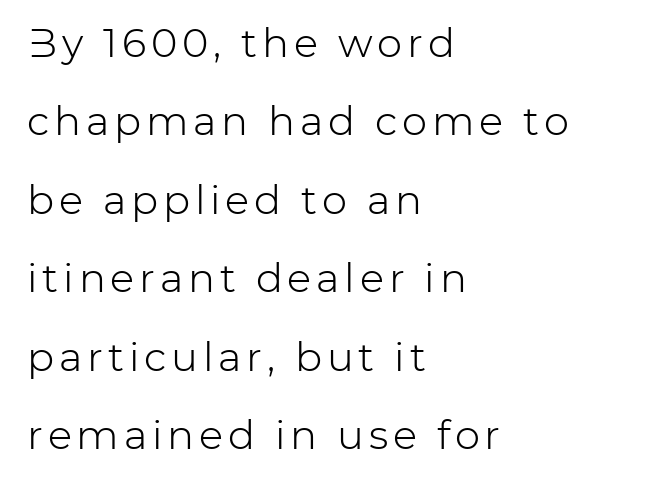
{"serif": "no", "italic": "no", "bold": "no", "weight": "light", "width": "normal", "stroke_contrast": "low", "x_height": "medium", "monospaced": "no", "underline": "no", "align": "left", "line_spacing": "loose", "line_spacing_ratio": 1.96, "glyph_px": 40}
